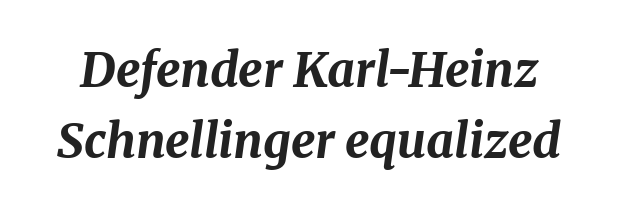
The image shows 48 px bold type, italic (leaning right); set normal line spacing (1.48x), normal letter spacing, not underlined; medium stroke contrast and a medium x-height.
